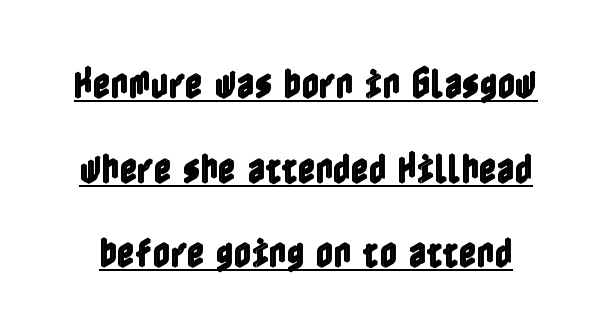
{"italic": "no", "width": "condensed", "x_height": "medium", "underline": "yes", "line_spacing": "loose", "line_spacing_ratio": 2.49, "letter_spacing": "normal", "letter_spacing_em": 0.0, "glyph_px": 34}
